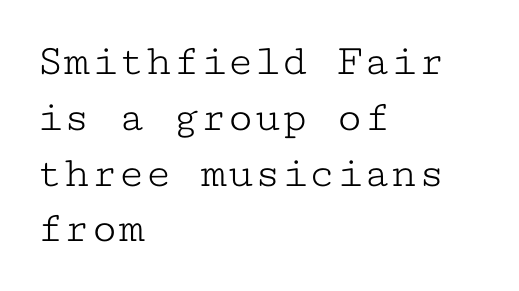
The letters stand straight up with perfectly vertical stems. Is this a fixed-width face? Yes — each glyph sits in an identical cell. Letterform terminals end in serifs throughout the passage. Typeset ragged right — the left edge is the straight one. The face used here is rendered with its standard letterfit.
